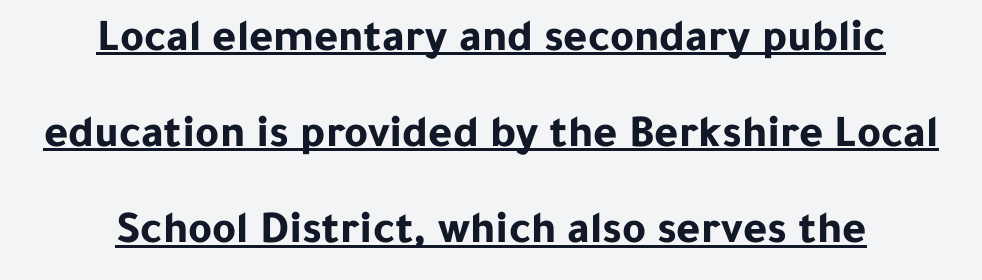
{"serif": "no", "italic": "no", "bold": "yes", "weight": "bold", "width": "normal", "stroke_contrast": "low", "x_height": "medium", "monospaced": "no", "underline": "yes", "align": "center", "line_spacing": "loose", "line_spacing_ratio": 2.09, "letter_spacing": "normal", "letter_spacing_em": 0.0, "glyph_px": 46}
